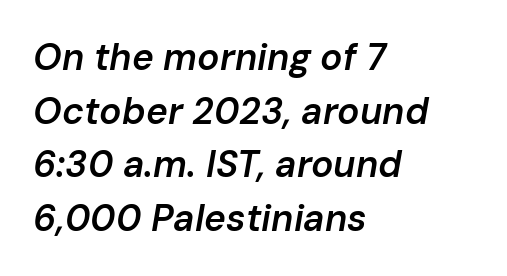
{"italic": "yes", "lean": "right", "slant_degrees": 10, "bold": "semi", "weight": "semibold", "width": "normal", "stroke_contrast": "low", "x_height": "medium", "monospaced": "no", "underline": "no", "align": "left", "line_spacing": "normal", "line_spacing_ratio": 1.45, "letter_spacing": "normal", "letter_spacing_em": 0.0, "glyph_px": 37}
